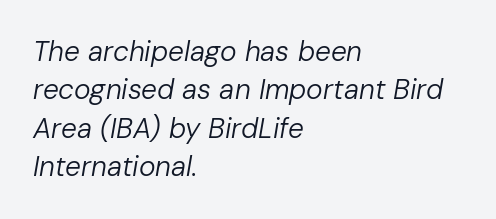
The image shows 28 px regular-weight type, italic (leaning right); set left-aligned, normal line spacing (1.37x), normal letter spacing, not underlined; low stroke contrast and a medium x-height.
